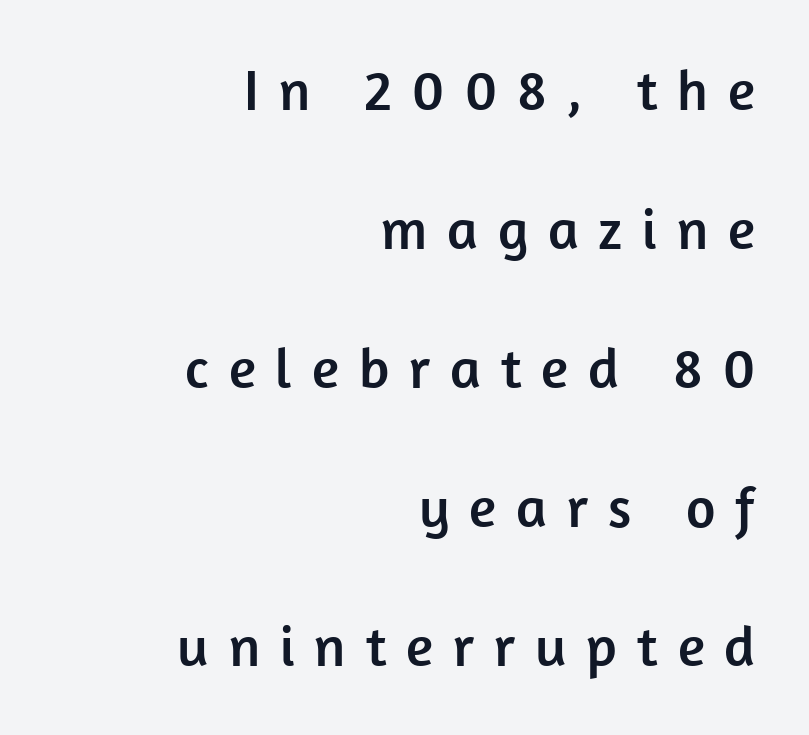
The image shows 57 px sans-serif type, upright; set right-aligned, loose line spacing (2.44x), unusually wide letter spacing (+0.35 em), not underlined; low stroke contrast and a medium x-height.
